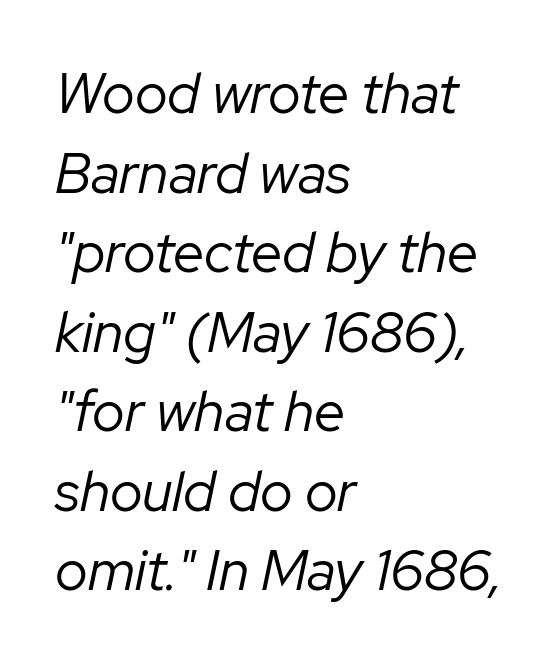
{"italic": "yes", "lean": "right", "slant_degrees": 12, "bold": "no", "weight": "regular", "width": "normal", "stroke_contrast": "low", "x_height": "medium", "monospaced": "no", "underline": "no", "align": "left", "line_spacing": "normal", "line_spacing_ratio": 1.42, "letter_spacing": "normal", "letter_spacing_em": 0.0, "glyph_px": 56}
